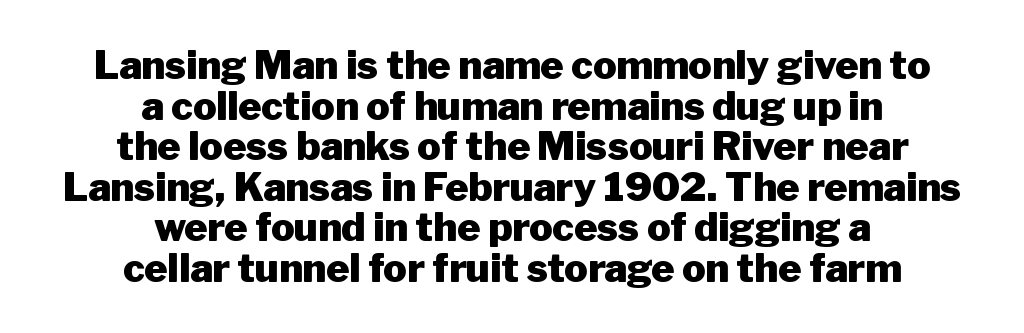
The image shows 39 px heavy sans-serif type, upright; set centered, tight line spacing (1.04x), normal letter spacing, not underlined; low stroke contrast and a medium x-height.
